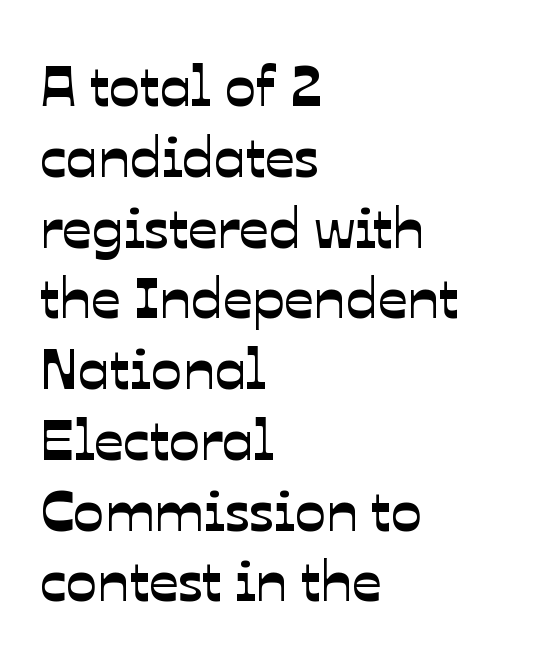
Only glyphs here, with clear space below each row. Is the letter spacing exaggerated? No — it looks like the ordinary default. The face used here is proportionally spaced, like ordinary book or web type. The ragged edge is on the right, which tells us the setting is flush left. Nope, no serifs anywhere on these letters.
